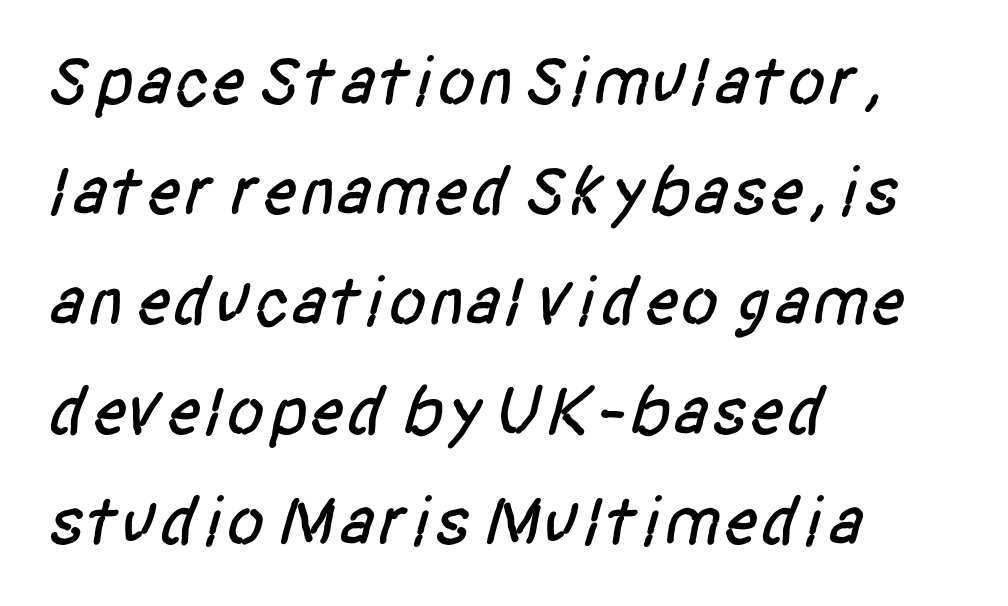
The image shows 70 px condensed sans-serif type; set left-aligned, normal line spacing (1.57x), normal letter spacing, not underlined; low stroke contrast and a large x-height.
